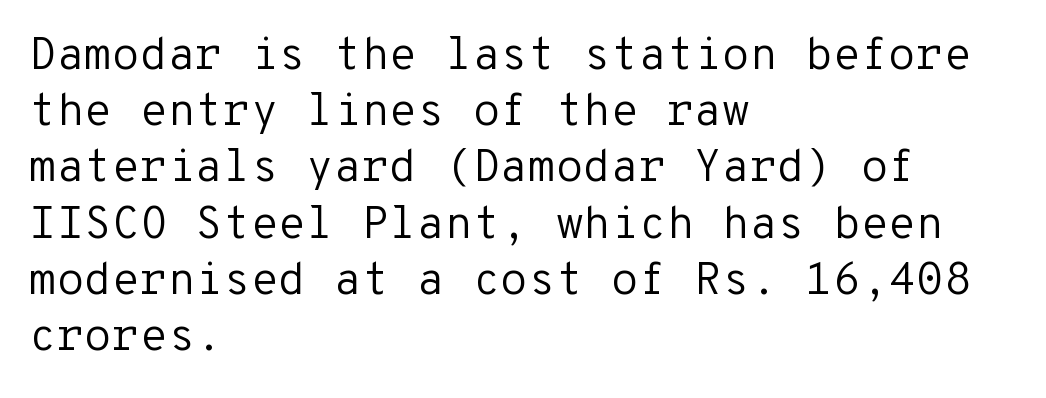
Honestly, the letter spacing is just normal — you wouldn't notice it. The paragraph shown leans on its left margin. Upright lettering throughout. The letters carry no serifs — their stems end cleanly without finishing strokes.
